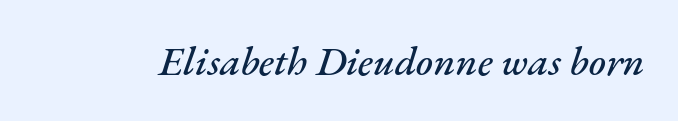
{"italic": "yes", "lean": "right", "slant_degrees": 17, "width": "normal", "stroke_contrast": "medium", "x_height": "small", "monospaced": "no", "underline": "no", "letter_spacing": "normal", "letter_spacing_em": 0.0, "glyph_px": 41}
